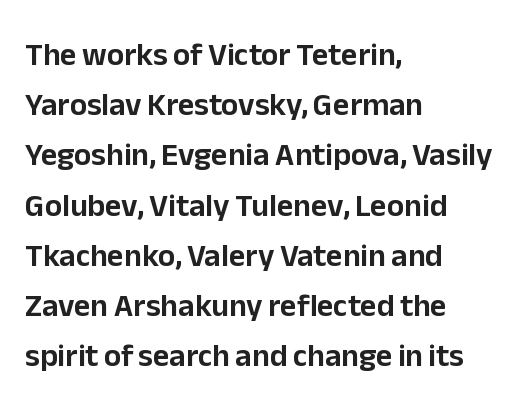
Q: Is the text italic (slanted)? A: No, it is upright.
Q: Is the typeface a serif or a sans-serif typeface? A: Sans-serif.
Q: Is the text underlined? A: No.
Q: How is the paragraph aligned? A: Left-aligned.
Q: Is the spacing between letters normal or unusually wide? A: Normal.
Q: Is the spacing between lines tight, normal or loose? A: Normal.
Q: Width (condensed, normal, or wide)? A: Normal.
Q: Stroke contrast? A: Low.
Q: x-height? A: Medium.
Q: Monospaced? A: No.
